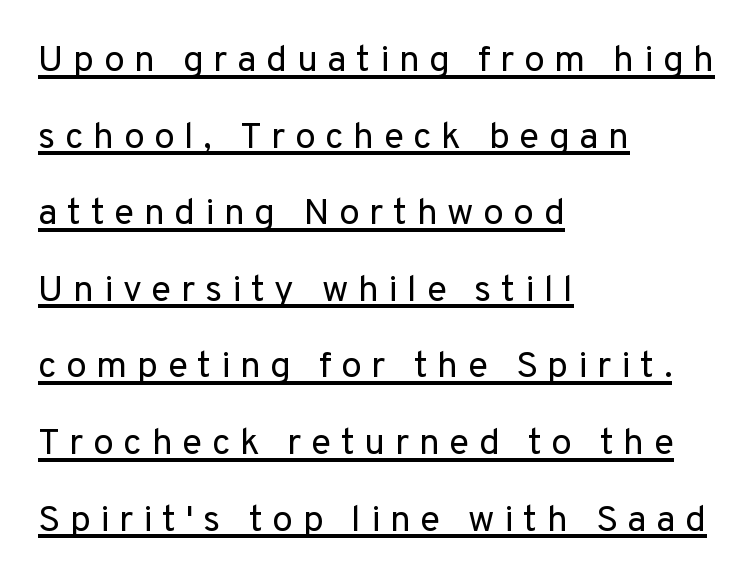
This sample is left-justified, so line endings fall wherever the words run out. The font sits on the lighter half of the weight spectrum, regular included. Check the space under the baseline: a stroke is drawn there. The block of text is sparse from top to bottom, with ample space between rows. Students, note that the glyphs here are deliberately spaced far apart.
